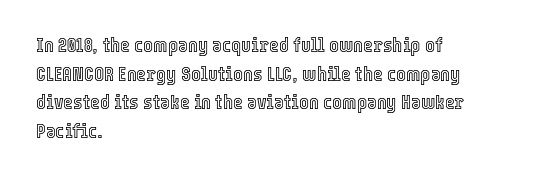
The rendering keeps characters at their native spacing. Does the lettering tilt? It doesn't — this is upright. Descender tails drop into unmarked territory. The lines sit at an ordinary, default distance from one another. One-word summary of the alignment: left.
